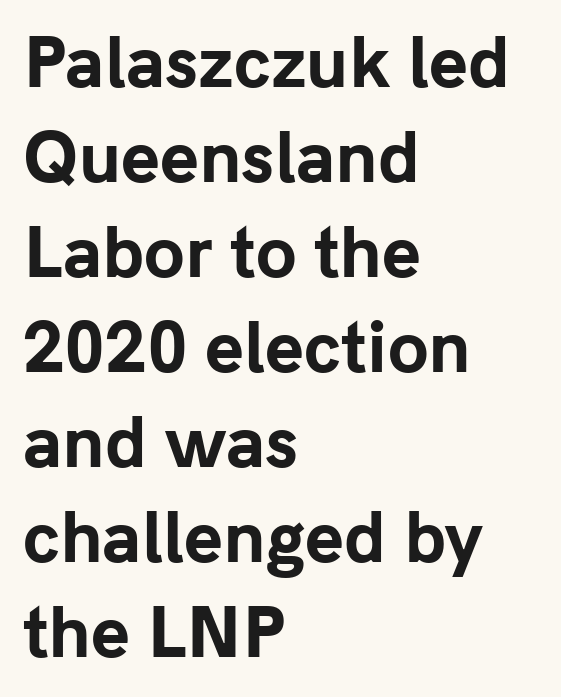
Q: Is the text bold? A: Yes.
Q: Is the text italic (slanted)? A: No, it is upright.
Q: Is the typeface a serif or a sans-serif typeface? A: Sans-serif.
Q: Is the text underlined? A: No.
Q: How is the paragraph aligned? A: Left-aligned.
Q: Is the spacing between letters normal or unusually wide? A: Normal.
Q: Is the spacing between lines tight, normal or loose? A: Normal.
Q: Width (condensed, normal, or wide)? A: Normal.
Q: Stroke contrast? A: Low.
Q: x-height? A: Medium.
Q: Monospaced? A: No.
